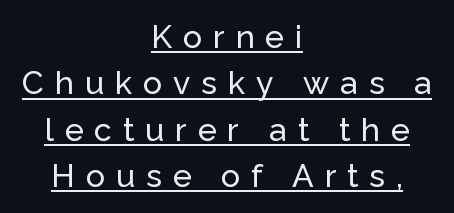
Q: Is the text italic (slanted)? A: No, it is upright.
Q: Is the typeface a serif or a sans-serif typeface? A: Sans-serif.
Q: Is the text underlined? A: Yes.
Q: How is the paragraph aligned? A: Centered.
Q: Is the spacing between letters normal or unusually wide? A: Unusually wide.
Q: Is the spacing between lines tight, normal or loose? A: Normal.
Q: Width (condensed, normal, or wide)? A: Normal.
Q: Stroke contrast? A: Low.
Q: x-height? A: Medium.
Q: Monospaced? A: No.
